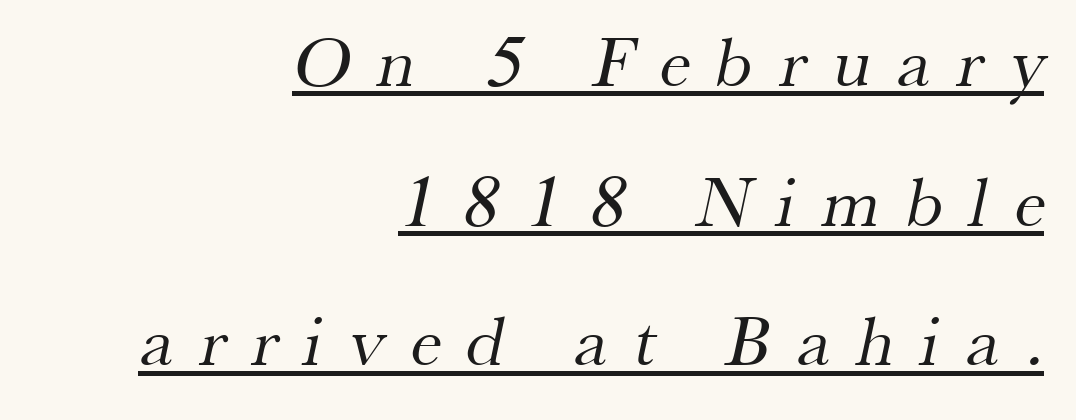
{"serif": "yes", "bold": "no", "weight": "regular", "width": "normal", "stroke_contrast": "medium", "x_height": "small", "monospaced": "no", "underline": "yes", "align": "right", "line_spacing": "loose", "line_spacing_ratio": 1.94, "letter_spacing": "wide", "letter_spacing_em": 0.37, "glyph_px": 72}
